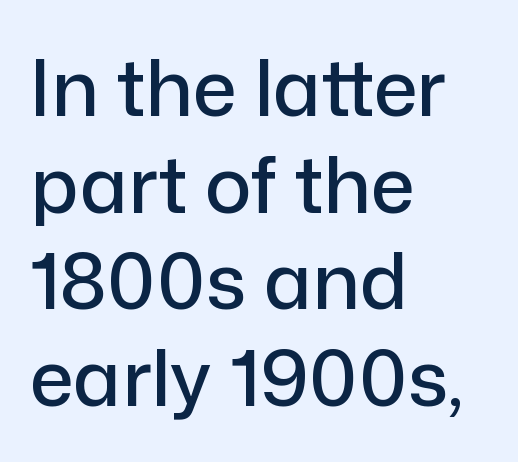
{"serif": "no", "italic": "no", "width": "normal", "stroke_contrast": "low", "x_height": "medium", "monospaced": "no", "underline": "no", "align": "left", "line_spacing_ratio": 1.24, "letter_spacing": "normal", "letter_spacing_em": 0.0, "glyph_px": 78}
